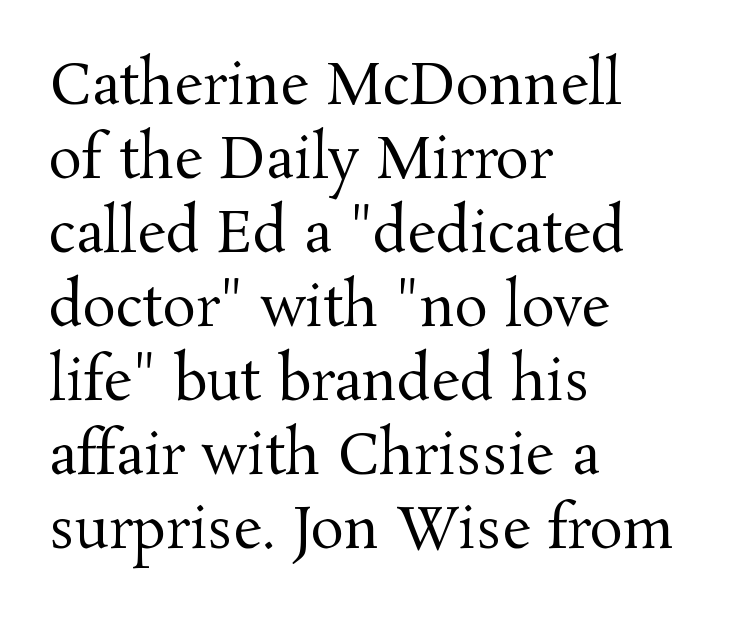
Q: Is the text bold? A: No.
Q: Is the text italic (slanted)? A: No, it is upright.
Q: Is the typeface a serif or a sans-serif typeface? A: Serif.
Q: Is the text underlined? A: No.
Q: How is the paragraph aligned? A: Left-aligned.
Q: Is the spacing between letters normal or unusually wide? A: Normal.
Q: Is the spacing between lines tight, normal or loose? A: Normal.
Q: Width (condensed, normal, or wide)? A: Normal.
Q: Stroke contrast? A: Medium.
Q: x-height? A: Medium.
Q: Monospaced? A: No.
